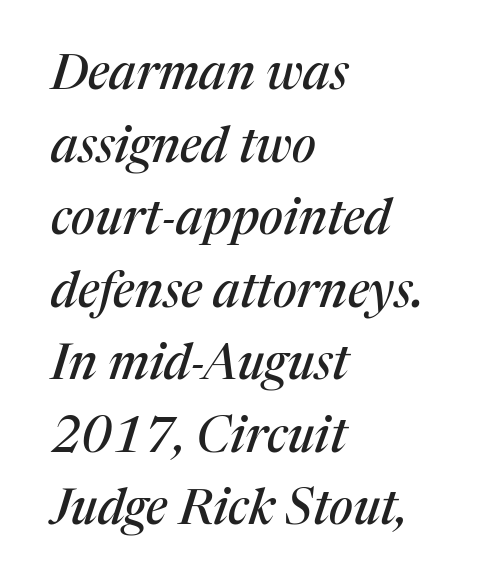
This sample has the flowing, uneven cadence of proportional lettering. The rendering shows small feet on the letterforms — a serif design. Short and long lines alike share a common starting point at left. Horizontal bands of white between lines are of average thickness. The line texture is even and compact thanks to regular tracking. Italic: yes, the glyphs are oblique.
